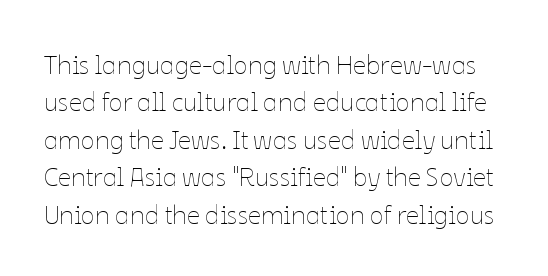
{"italic": "no", "bold": "no", "underline": "no", "line_spacing": "normal", "line_spacing_ratio": 1.44, "letter_spacing": "normal", "letter_spacing_em": 0.0, "glyph_px": 26}
